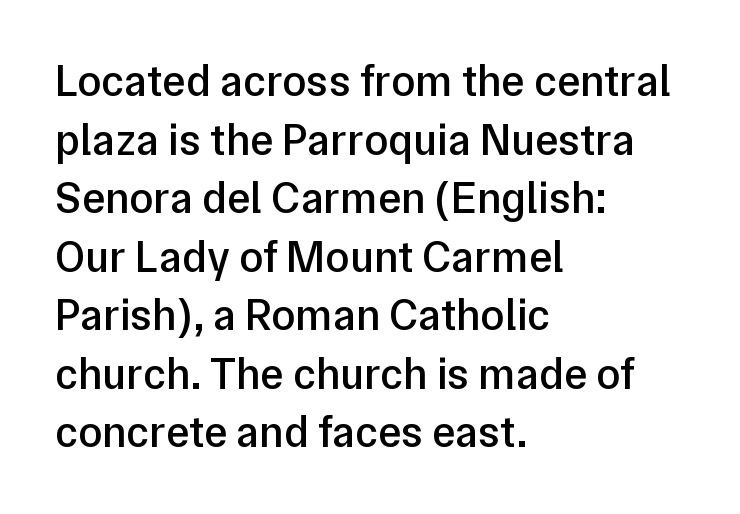
The image shows 44 px semibold sans-serif type, upright; set left-aligned, normal line spacing (1.33x), normal letter spacing, not underlined; low stroke contrast and a medium x-height.
